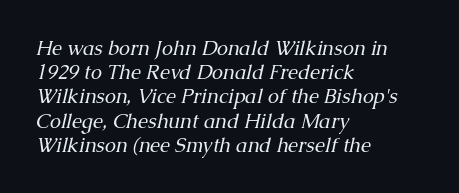
Q: Is the text bold? A: No.
Q: Is the text italic (slanted)? A: Yes, it leans right by about 13 degrees.
Q: Is the text underlined? A: No.
Q: How is the paragraph aligned? A: Left-aligned.
Q: Is the spacing between letters normal or unusually wide? A: Normal.
